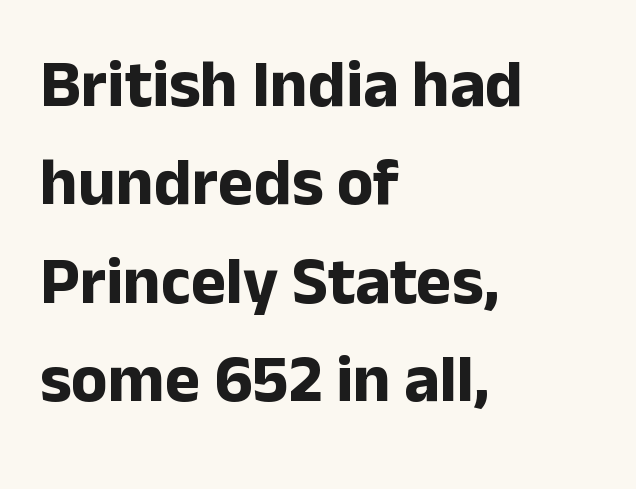
The image shows 67 px bold sans-serif type, upright; set left-aligned, normal line spacing (1.47x), normal letter spacing, not underlined; low stroke contrast and a medium x-height.
